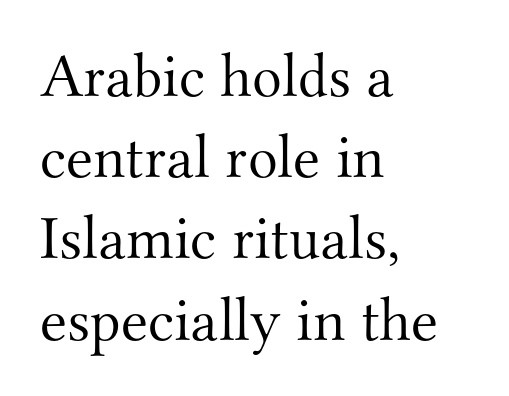
{"serif": "yes", "italic": "no", "bold": "no", "weight": "light", "width": "normal", "stroke_contrast": "medium", "x_height": "small", "monospaced": "no", "underline": "no", "align": "left", "line_spacing": "normal", "line_spacing_ratio": 1.31, "letter_spacing": "normal", "letter_spacing_em": 0.0, "glyph_px": 62}
